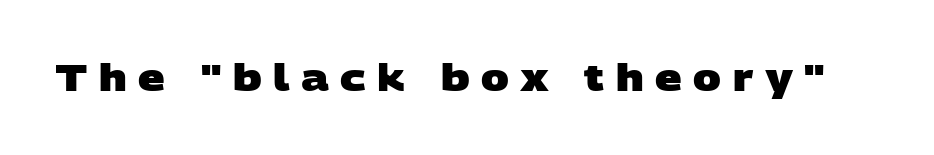
{"serif": "no", "bold": "yes", "weight": "heavy", "width": "wide", "stroke_contrast": "low", "x_height": "large", "monospaced": "no", "underline": "no", "letter_spacing": "wide", "letter_spacing_em": 0.31, "glyph_px": 37}
